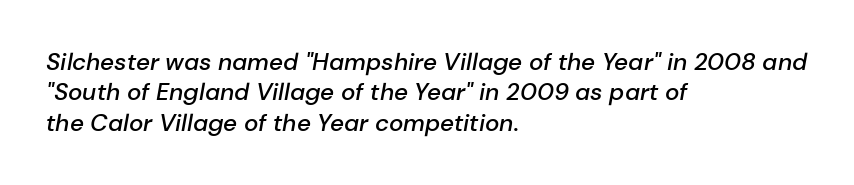
Words appear dense and cohesive because spacing is normal. Only glyphs here, with clear space below each row. An italicized treatment has been applied to the whole sample. Is the type bold? Partly — it's a semibold, heavier than regular but not fully bold. The block of text has a typical density, with ordinary space between rows. The rendering anchors every line to the left-hand side.
